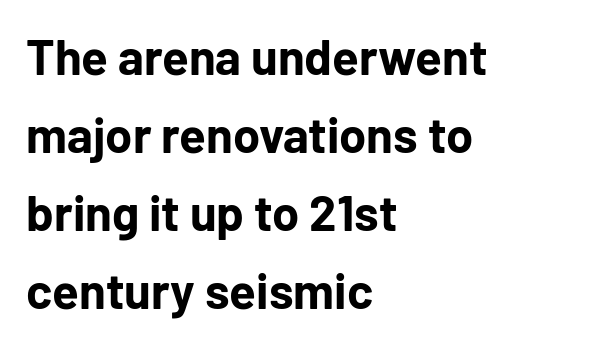
The image shows 49 px bold sans-serif type, upright; set left-aligned, normal line spacing (1.59x), normal letter spacing, not underlined; low stroke contrast and a medium x-height.
